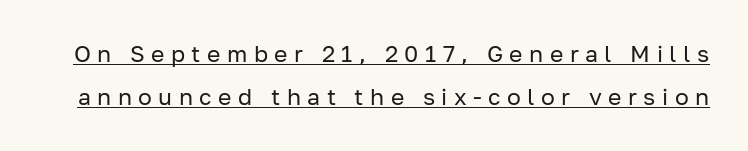
The image shows 23 px text type, upright; set line spacing 1.89x, unusually wide letter spacing (+0.28 em), underlined.
